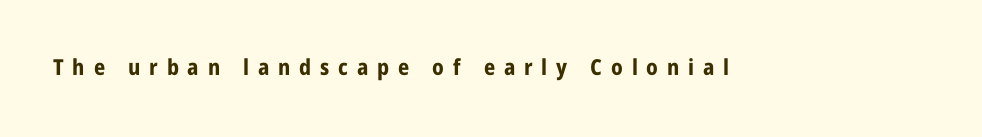
Unmarked baselines from the first word to the last. Does the weight exceed regular? Yes, all the way to bold. Vertical strokes here are truly vertical. Is the letter spacing exaggerated? Yes — the characters are pushed far apart.
